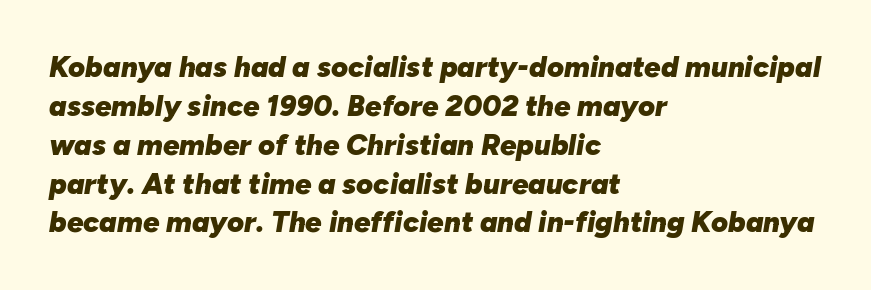
The image shows 29 px heavy type, italic (leaning right); set left-aligned, normal line spacing (1.34x), normal letter spacing, not underlined; low stroke contrast and a medium x-height.
